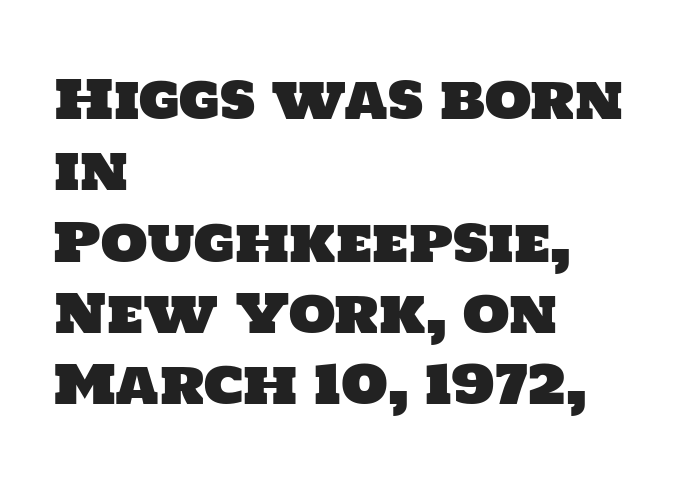
Q: Is the typeface a serif or a sans-serif typeface? A: Sans-serif.
Q: Is the text underlined? A: No.
Q: How is the paragraph aligned? A: Left-aligned.
Q: Is the spacing between letters normal or unusually wide? A: Normal.
Q: Is the spacing between lines tight, normal or loose? A: Normal.
Q: Width (condensed, normal, or wide)? A: Normal.
Q: Stroke contrast? A: Low.
Q: x-height? A: Large.
Q: Monospaced? A: No.
